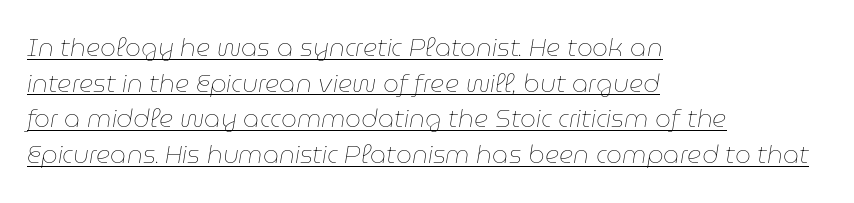
Q: Is the text bold? A: No.
Q: Is the text italic (slanted)? A: Yes, it leans right by about 9 degrees.
Q: Is the text underlined? A: Yes.
Q: How is the paragraph aligned? A: Left-aligned.
Q: Is the spacing between letters normal or unusually wide? A: Normal.
Q: Is the spacing between lines tight, normal or loose? A: Normal.
